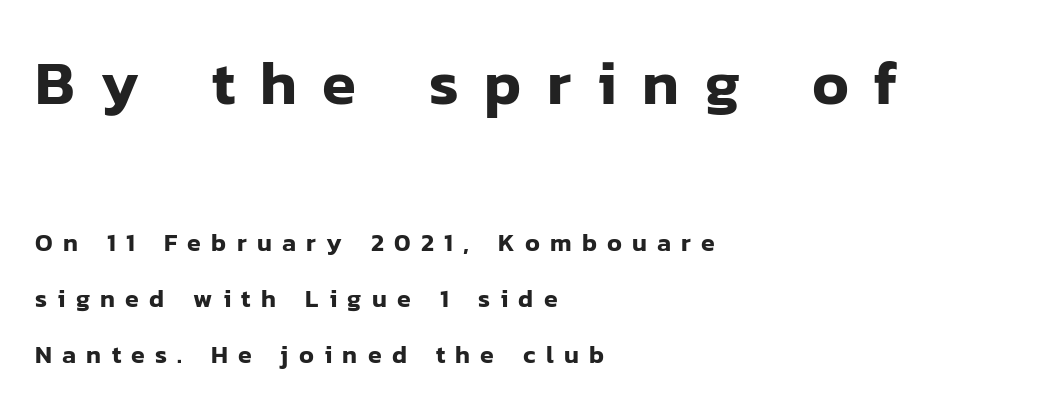
The image shows 62 px sans-serif type, upright; set left-aligned, loose line spacing (2.24x), unusually wide letter spacing (+0.41 em), not underlined; the first (top) block is 2.48x larger; low stroke contrast and a medium x-height.
